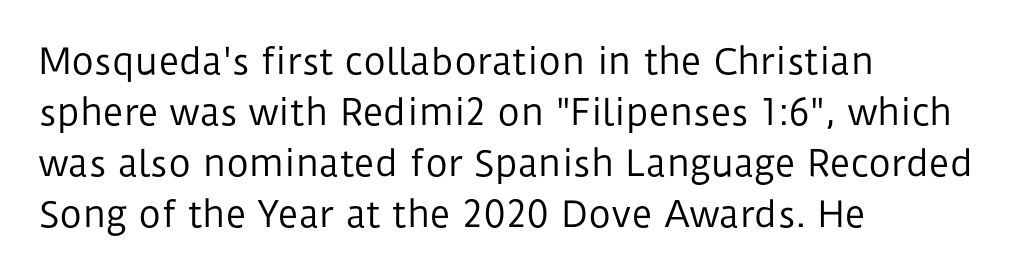
{"serif": "no", "italic": "no", "bold": "no", "weight": "regular", "width": "normal", "stroke_contrast": "low", "x_height": "medium", "monospaced": "no", "underline": "no", "align": "left", "line_spacing": "normal", "line_spacing_ratio": 1.46, "letter_spacing": "normal", "letter_spacing_em": 0.0, "glyph_px": 35}
